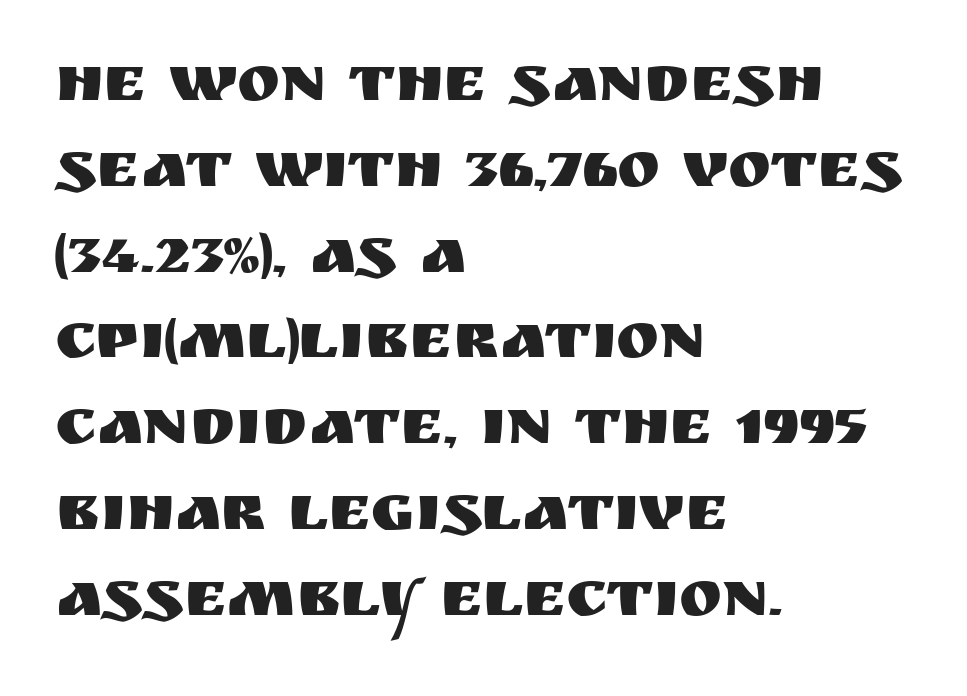
The image shows 65 px sans-serif type, upright; set left-aligned, normal line spacing (1.32x), normal letter spacing, not underlined; medium stroke contrast and a large x-height.
